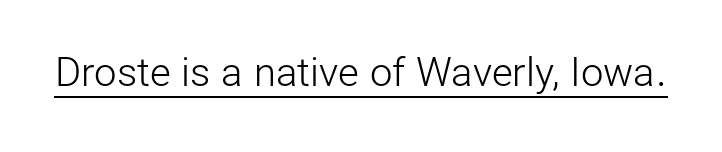
Caption: standard tracking, unaltered. Ordinary non-slanted type is in use. Spacing verdict: proportional, widths tailored to each character. On a weight scale, this lands at 450 or below. This sample carries an underscore along the baseline area. Nothing sits at the stroke ends, so this counts as sans-serif.
